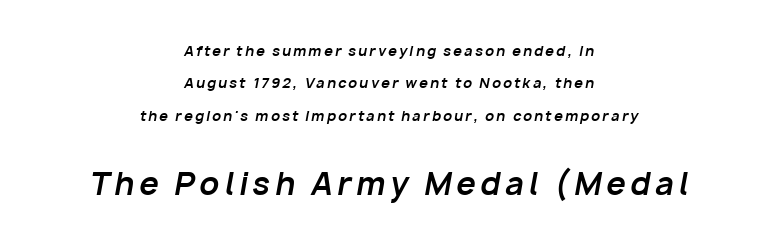
{"italic": "yes", "lean": "right", "slant_degrees": 10, "bold": "yes", "weight": "bold", "width": "normal", "stroke_contrast": "low", "x_height": "medium", "monospaced": "no", "underline": "no", "align": "center", "line_spacing": "loose", "line_spacing_ratio": 2.31, "larger_block": "second", "size_ratio": 2.21, "glyph_px": 31}
